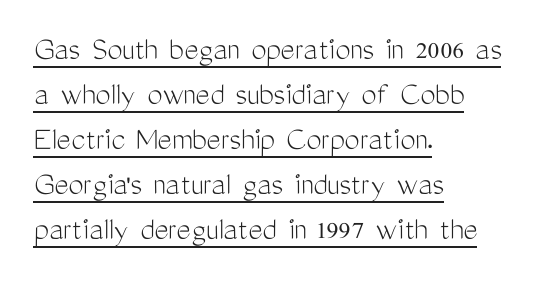
Q: Is the text bold? A: No.
Q: Is the text italic (slanted)? A: No, it is upright.
Q: Is the typeface a serif or a sans-serif typeface? A: Sans-serif.
Q: Is the text underlined? A: Yes.
Q: How is the paragraph aligned? A: Left-aligned.
Q: Is the spacing between letters normal or unusually wide? A: Normal.
Q: Is the spacing between lines tight, normal or loose? A: Normal.
Q: Width (condensed, normal, or wide)? A: Condensed.
Q: Stroke contrast? A: Medium.
Q: x-height? A: Medium.
Q: Monospaced? A: No.
